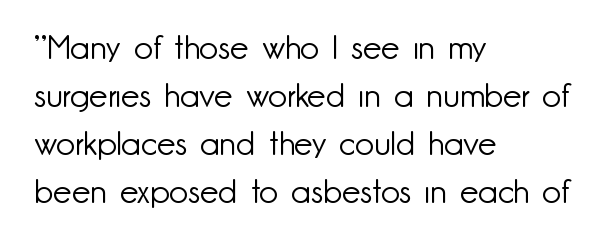
Reading down the block, your eye returns to a fixed left position each line. A typesetter would call this zero additional tracking. Baseline-to-baseline distance is the conventional proportion of letter height. Classification — sans serif.
